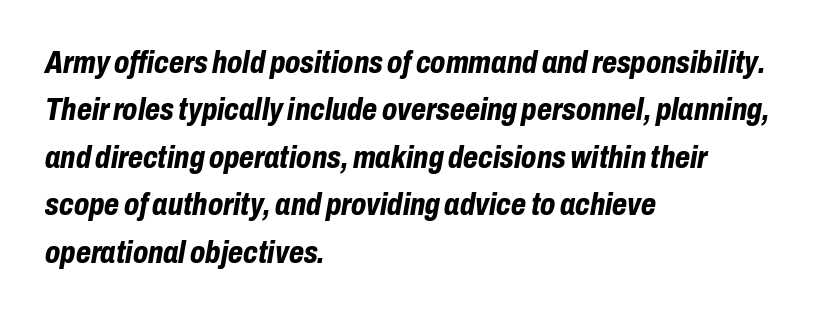
Line beginnings align vertically; line endings do not. In terms of letterspacing, this is plain default setting. How would I describe the line gaps? Plain and ordinary. A typesetter would call this proportional, since set widths differ per character.
